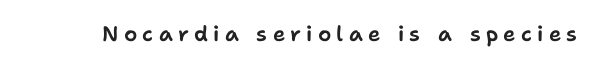
Q: Is the text italic (slanted)? A: No, it is upright.
Q: Is the text underlined? A: No.
Q: Is the spacing between letters normal or unusually wide? A: Unusually wide.
